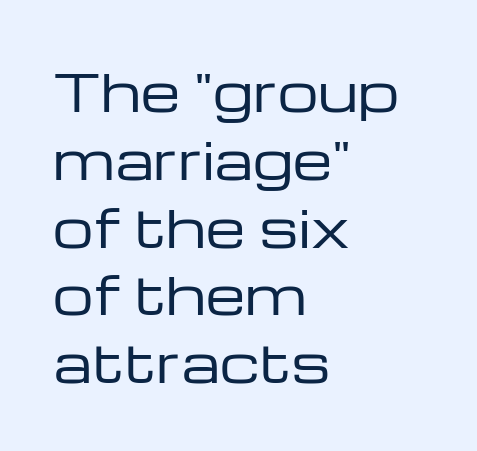
The weight would be labelled regular, book, light, or lighter still. Think of a printed novel: that variable character pitch is what you see here. Posture: straight, roman, zero tilt. Reading down the block, your eye returns to a fixed left position each line. These lines sit exactly where default settings would place them. This rendering features lettering with no underline.
